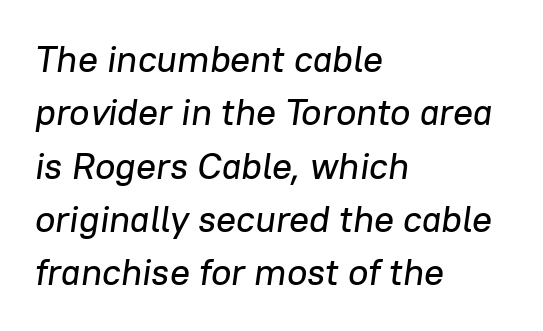
Q: Is the text italic (slanted)? A: Yes, it leans right by about 8 degrees.
Q: Is the text underlined? A: No.
Q: How is the paragraph aligned? A: Left-aligned.
Q: Is the spacing between letters normal or unusually wide? A: Normal.
Q: Is the spacing between lines tight, normal or loose? A: Normal.
Q: Width (condensed, normal, or wide)? A: Normal.
Q: Stroke contrast? A: Low.
Q: x-height? A: Medium.
Q: Monospaced? A: No.
